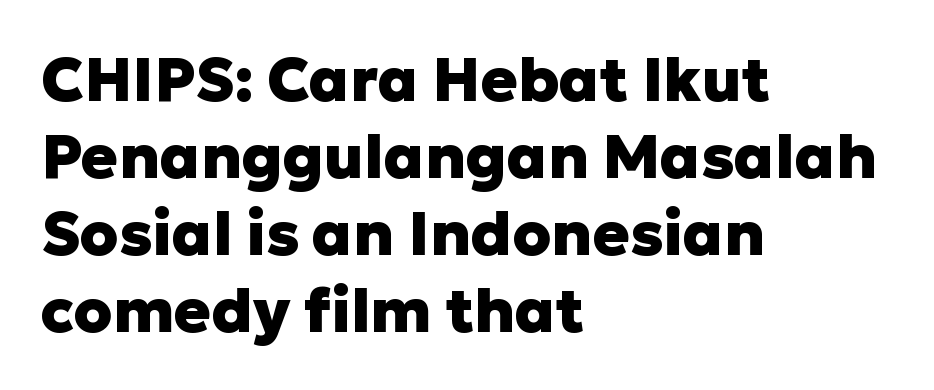
Q: Is the text bold? A: Yes.
Q: Is the text italic (slanted)? A: No, it is upright.
Q: Is the typeface a serif or a sans-serif typeface? A: Sans-serif.
Q: Is the text underlined? A: No.
Q: How is the paragraph aligned? A: Left-aligned.
Q: Is the spacing between letters normal or unusually wide? A: Normal.
Q: Is the spacing between lines tight, normal or loose? A: Normal.
Q: Width (condensed, normal, or wide)? A: Normal.
Q: Stroke contrast? A: Low.
Q: x-height? A: Medium.
Q: Monospaced? A: No.
